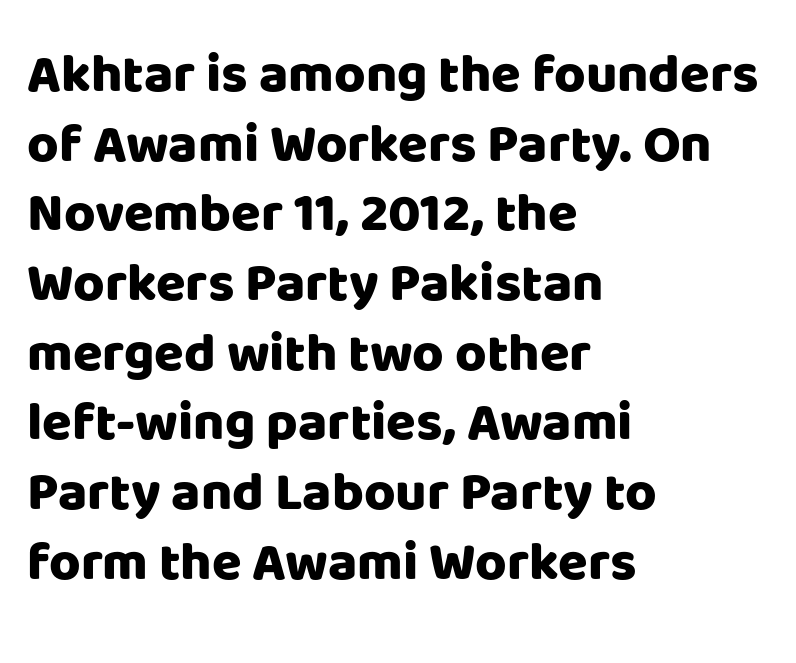
{"serif": "no", "italic": "no", "bold": "yes", "weight": "heavy", "width": "normal", "stroke_contrast": "low", "x_height": "large", "monospaced": "no", "underline": "no", "align": "left", "line_spacing": "normal", "line_spacing_ratio": 1.29, "letter_spacing": "normal", "letter_spacing_em": 0.0, "glyph_px": 54}
